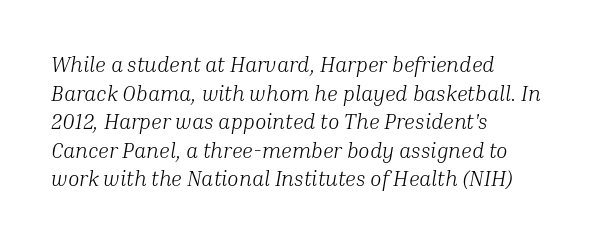
These lines sit exactly where default settings would place them. If you drew a line through each stem, it would be angled. The horizontal fit of the characters is conventional and even. A student would call this left alignment; a typographer would say flush left, rag right. Quick note: underline off.
